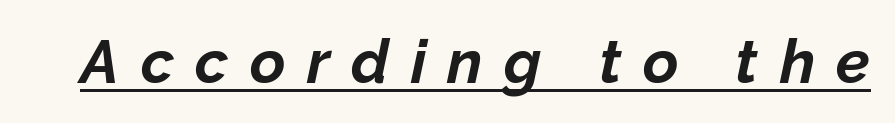
{"italic": "yes", "lean": "right", "slant_degrees": 12, "bold": "yes", "weight": "bold", "width": "normal", "stroke_contrast": "low", "x_height": "medium", "monospaced": "no", "underline": "yes", "letter_spacing": "wide", "letter_spacing_em": 0.35, "glyph_px": 61}
